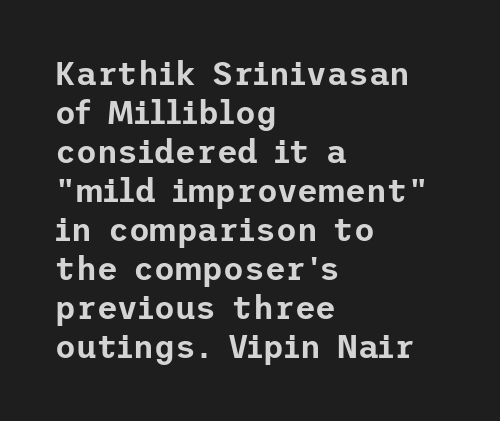
Q: Is the text italic (slanted)? A: No, it is upright.
Q: Is the typeface a serif or a sans-serif typeface? A: Sans-serif.
Q: Is the text underlined? A: No.
Q: How is the paragraph aligned? A: Left-aligned.
Q: Is the spacing between letters normal or unusually wide? A: Normal.
Q: Width (condensed, normal, or wide)? A: Normal.
Q: Stroke contrast? A: Low.
Q: x-height? A: Medium.
